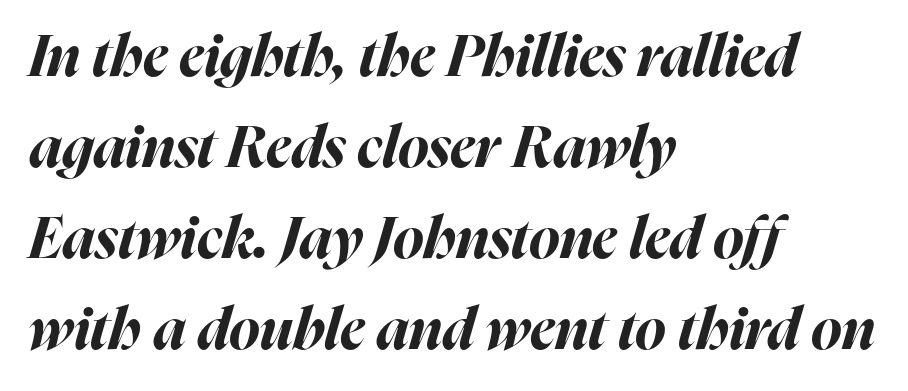
Q: Is the text bold? A: Yes.
Q: Is the text italic (slanted)? A: Yes, it leans right by about 16 degrees.
Q: Is the text underlined? A: No.
Q: How is the paragraph aligned? A: Left-aligned.
Q: Is the spacing between letters normal or unusually wide? A: Normal.
Q: Is the spacing between lines tight, normal or loose? A: Normal.
Q: Width (condensed, normal, or wide)? A: Normal.
Q: Stroke contrast? A: High.
Q: x-height? A: Medium.
Q: Monospaced? A: No.
